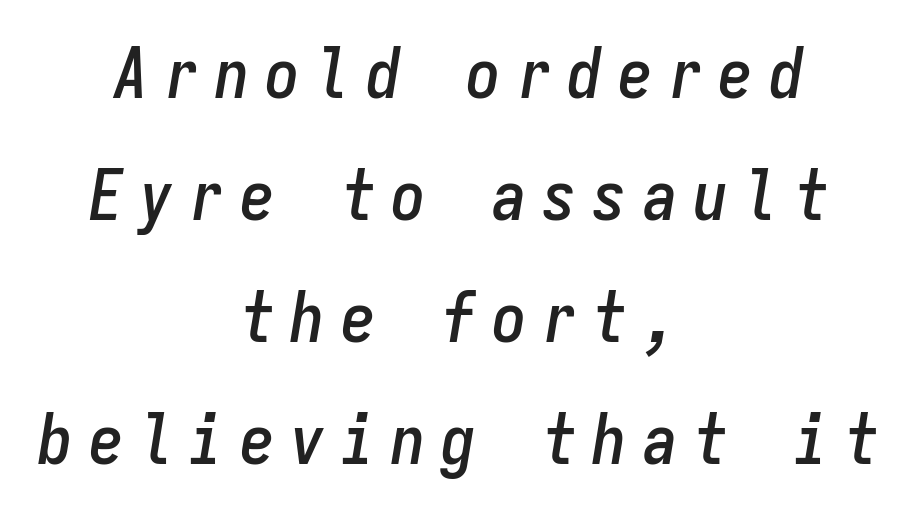
Q: Is the text italic (slanted)? A: Yes, it leans right by about 9 degrees.
Q: Is the text underlined? A: No.
Q: How is the paragraph aligned? A: Centered.
Q: Is the spacing between letters normal or unusually wide? A: Unusually wide.
Q: Width (condensed, normal, or wide)? A: Condensed.
Q: Stroke contrast? A: Low.
Q: x-height? A: Medium.
Q: Monospaced? A: Yes.
